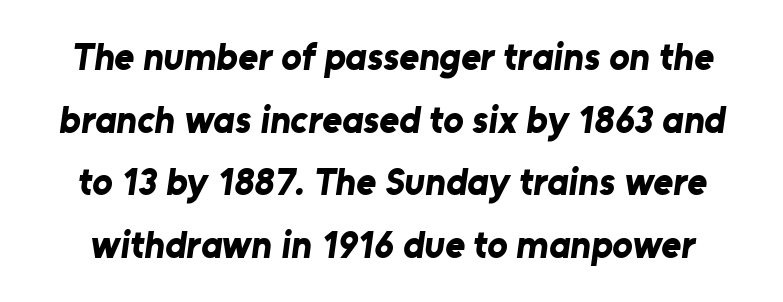
{"serif": "no", "bold": "yes", "weight": "bold", "width": "normal", "stroke_contrast": "low", "x_height": "medium", "monospaced": "no", "underline": "no", "line_spacing": "normal", "line_spacing_ratio": 1.65, "letter_spacing": "normal", "letter_spacing_em": 0.0, "glyph_px": 38}
